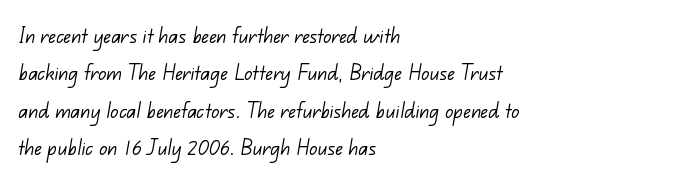
The image shows 25 px text type; set left-aligned, normal line spacing (1.5x), normal letter spacing, not underlined.
